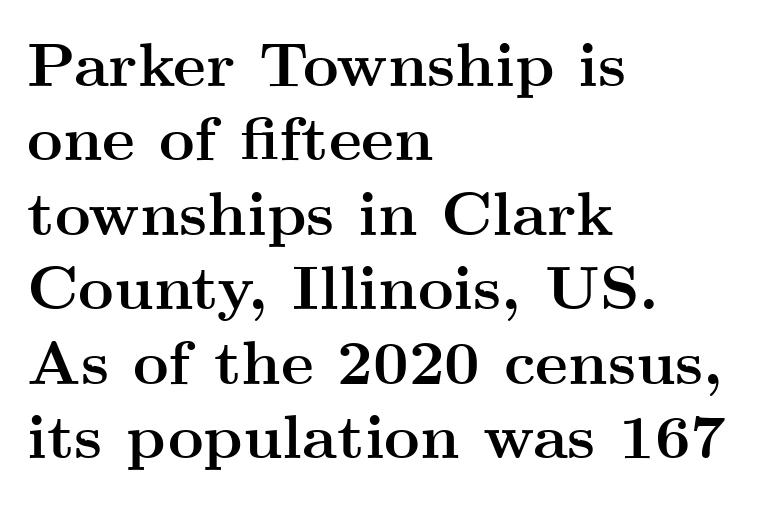
The image shows 62 px semibold, wide serif type, upright; set left-aligned, line spacing 1.2x, normal letter spacing, not underlined; medium stroke contrast and a small x-height.
